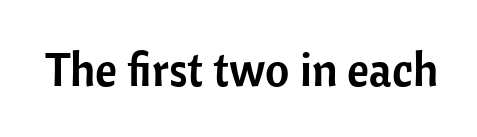
The image shows 47 px sans-serif type, upright; set normal letter spacing, not underlined; low stroke contrast and a medium x-height.
